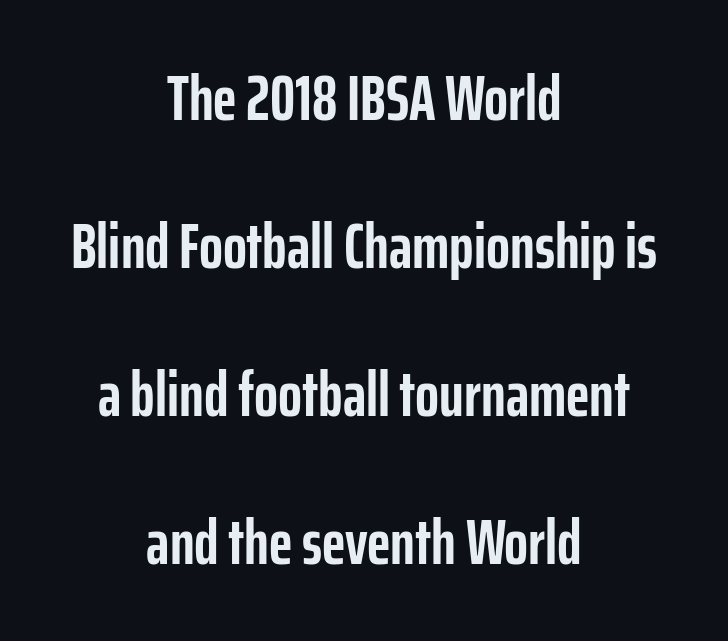
The gap between lines stays unmarked. The font family rendered here belongs to the sans-serif group. Students, observe: this is what heavily led, spacious text looks like. The letters are bold, with thick, heavy strokes. This sample uses plain, unmodified letter spacing. Varying glyph widths throughout — classic text-font behaviour.
